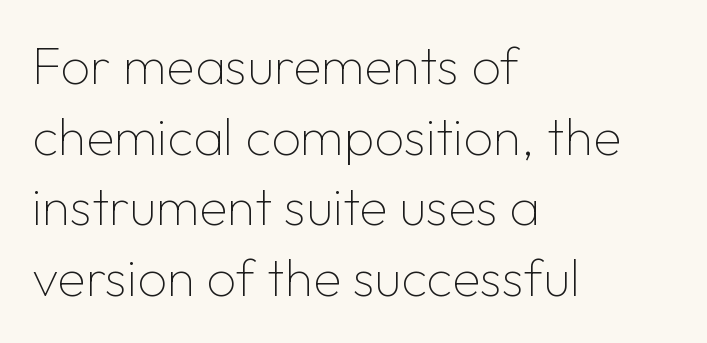
How would I describe the line gaps? Plain and ordinary. This sample has the flowing, uneven cadence of proportional lettering. Lines of text with bare space underneath. Compared with typical body copy, the letter spacing here is the same.
